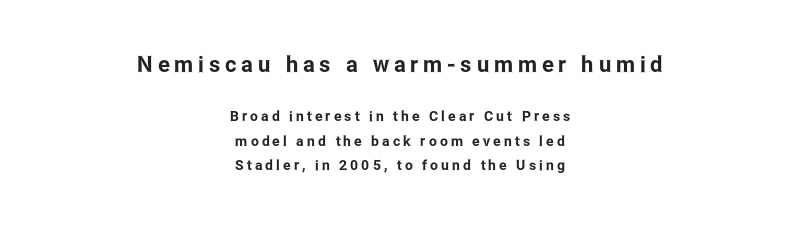
Spacing between characters has been opened up far beyond the box default. These lines are centered, leaving both edges ragged. Type size steps down from the first block to the second. The specimen omits any rule beneath the text block's lines. Characters remain perfectly vertical along every line.
